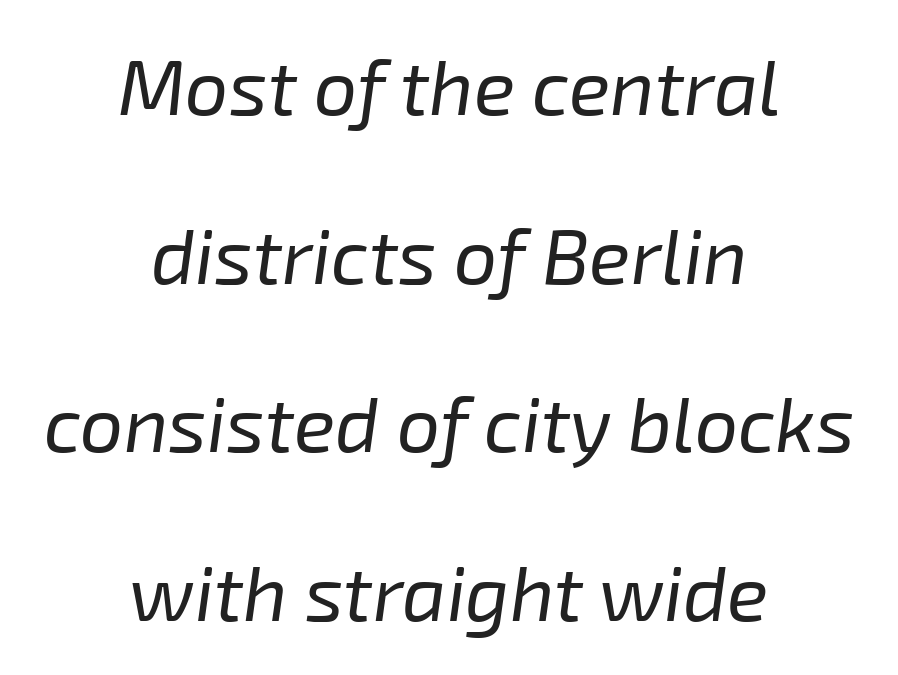
The image shows 77 px regular-weight type, italic (leaning right); set centered, loose line spacing (2.19x), normal letter spacing, not underlined; low stroke contrast and a medium x-height.
